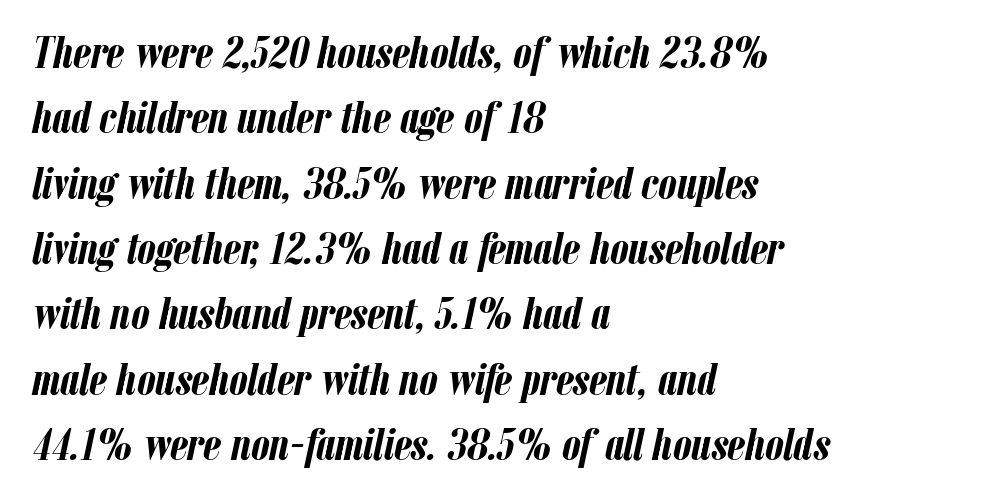
Does the weight exceed regular? Yes, all the way to bold. The font's italic variant was chosen for this text. Layout note: lines flush left. Spacing verdict: proportional, widths tailored to each character.
